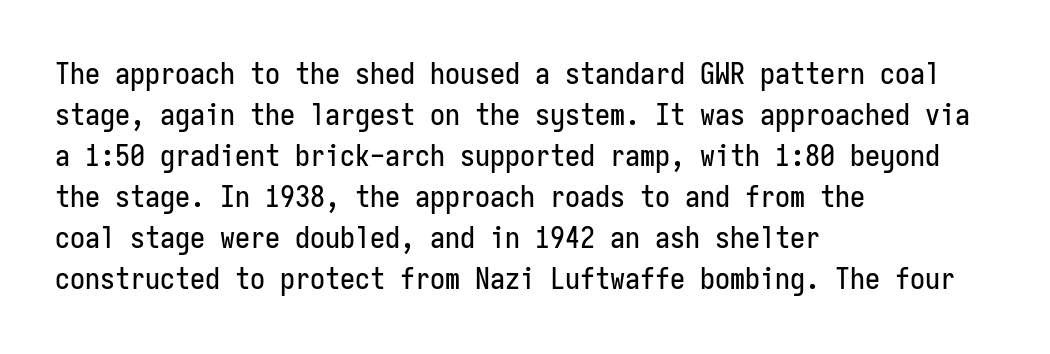
Style check: upright. Quick note: interline space is typical. The passage is arranged the way most books set body copy — flush left. Here the designer chose a console-style face with uniform glyph widths.
